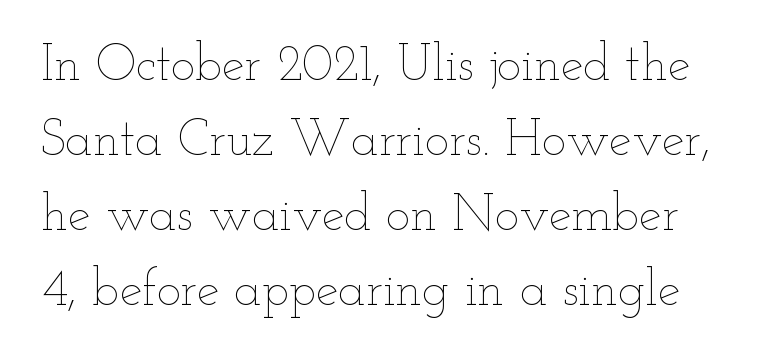
The image shows 51 px thin, wide type, upright; set normal line spacing (1.47x), normal letter spacing, not underlined; low stroke contrast and a small x-height.
